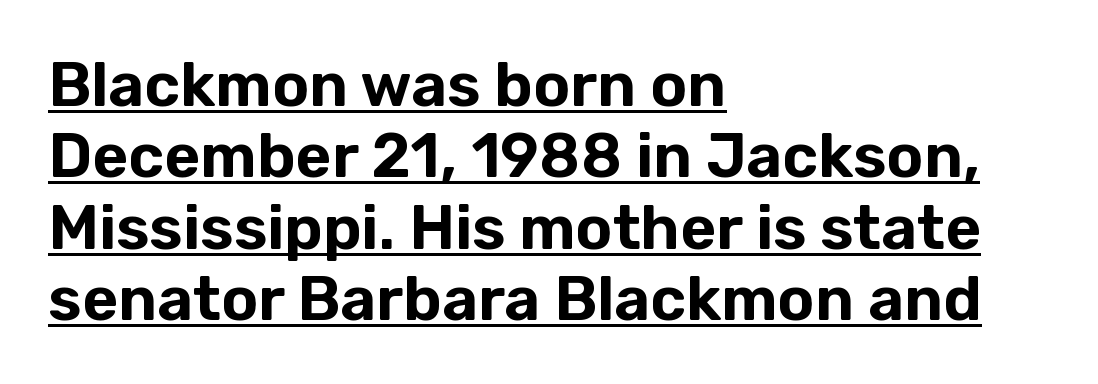
Q: Is the text italic (slanted)? A: No, it is upright.
Q: Is the typeface a serif or a sans-serif typeface? A: Sans-serif.
Q: Is the text underlined? A: Yes.
Q: How is the paragraph aligned? A: Left-aligned.
Q: Is the spacing between letters normal or unusually wide? A: Normal.
Q: Is the spacing between lines tight, normal or loose? A: Tight.
Q: Width (condensed, normal, or wide)? A: Normal.
Q: Stroke contrast? A: Low.
Q: x-height? A: Medium.
Q: Monospaced? A: No.
